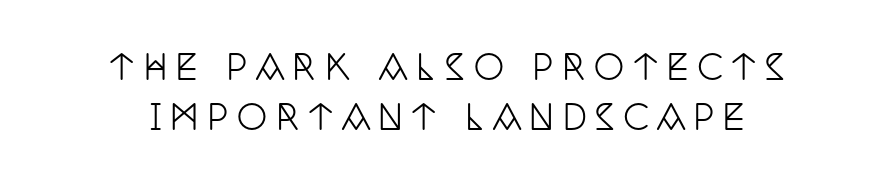
Q: Is the text italic (slanted)? A: No, it is upright.
Q: Is the typeface a serif or a sans-serif typeface? A: Serif.
Q: Is the text underlined? A: No.
Q: Is the spacing between letters normal or unusually wide? A: Unusually wide.
Q: Is the spacing between lines tight, normal or loose? A: Normal.
Q: Width (condensed, normal, or wide)? A: Condensed.
Q: Stroke contrast? A: Low.
Q: x-height? A: Large.
Q: Monospaced? A: No.
